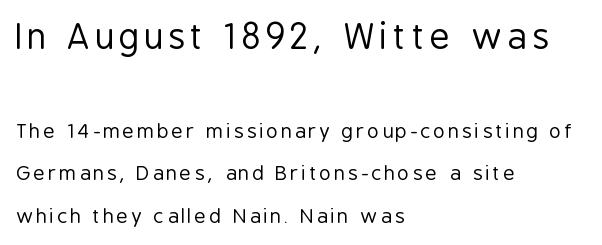
{"serif": "no", "italic": "no", "bold": "no", "weight": "regular", "width": "condensed", "stroke_contrast": "low", "x_height": "medium", "monospaced": "no", "underline": "no", "align": "left", "line_spacing": "loose", "line_spacing_ratio": 2.13, "larger_block": "first", "size_ratio": 1.75, "glyph_px": 35}
